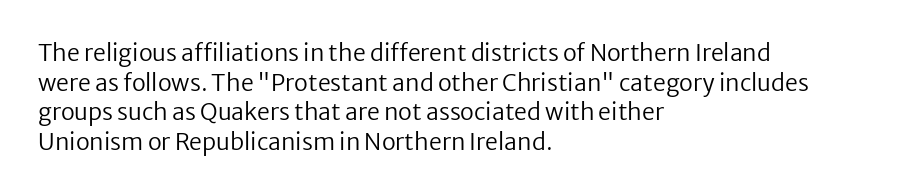
The lines sit at an ordinary, default distance from one another. The rag falls on the right side of this text block. The characters are drawn with everyday or finer stroke widths. Descender tails drop into unmarked territory.
